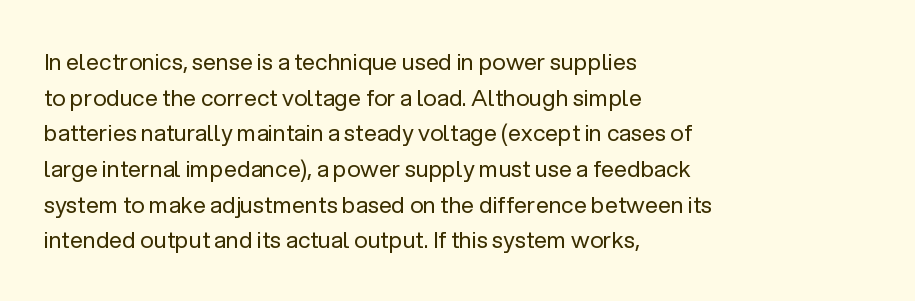
Baseline-to-baseline distance is the conventional proportion of letter height. The passage is arranged the way most books set body copy — flush left. The glyphs are unaccompanied by any horizontal stroke below them. The gaps between neighbouring characters are ordinary and unremarkable.
